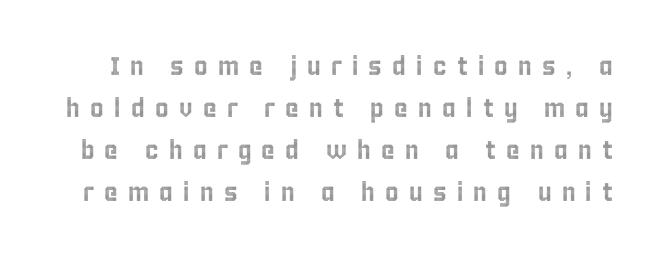
Is there much room between lines? A standard amount, neither cramped nor airy. The words here are not underlined. Every character sits straight up, as roman type does. Words appear elongated and porous because spacing is wide.
